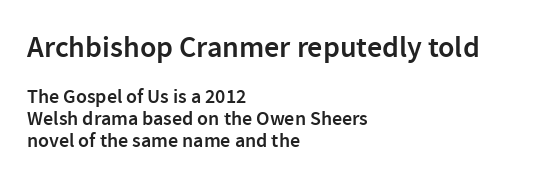
Q: Is the text bold? A: Semi-bold.
Q: Is the text italic (slanted)? A: No, it is upright.
Q: Is the typeface a serif or a sans-serif typeface? A: Sans-serif.
Q: Is the text underlined? A: No.
Q: How is the paragraph aligned? A: Left-aligned.
Q: Is the spacing between letters normal or unusually wide? A: Normal.
Q: Is the spacing between lines tight, normal or loose? A: Tight.
Q: Which block of text is set in a larger size, the first (top) or the second (bottom)? A: The first (top) one.
Q: Width (condensed, normal, or wide)? A: Normal.
Q: Stroke contrast? A: Low.
Q: x-height? A: Medium.
Q: Monospaced? A: No.
